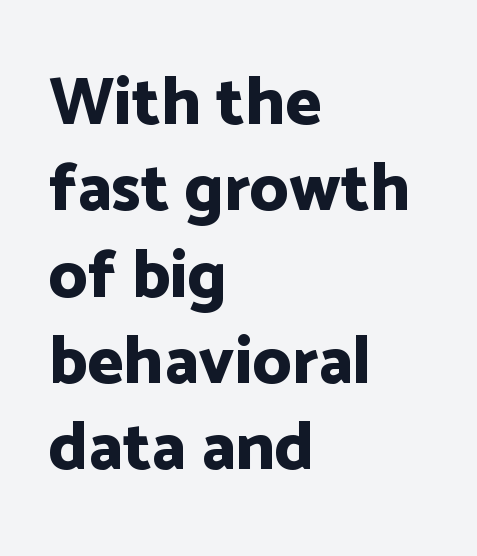
{"serif": "no", "italic": "no", "bold": "yes", "weight": "bold", "width": "normal", "stroke_contrast": "low", "x_height": "medium", "monospaced": "no", "underline": "no", "align": "left", "line_spacing": "normal", "line_spacing_ratio": 1.27, "letter_spacing": "normal", "letter_spacing_em": 0.0, "glyph_px": 68}
